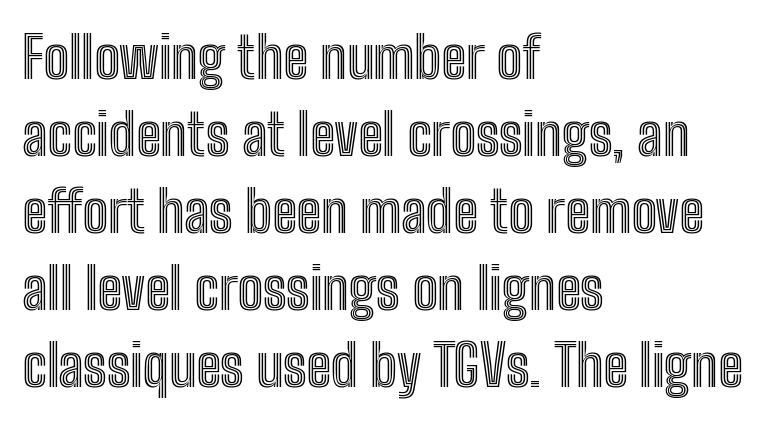
The type is set solid horizontally, with unmodified tracking. Visually the block forms a straight wall on the left and a jagged coastline on the right. These lines are rendered in a variable-pitch font. Each new line begins a customary step beneath the previous one.
